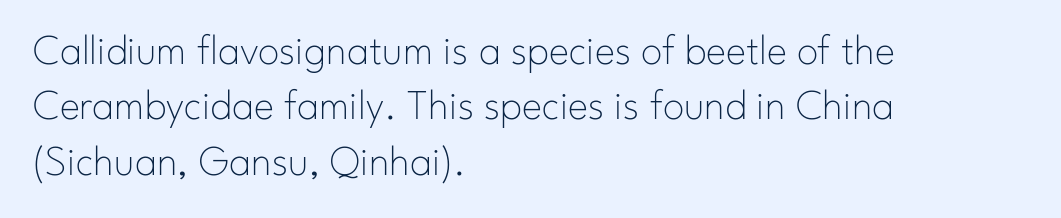
This sample uses a sans-serif face. You can tell it's not italic because the verticals are truly vertical. Stem width sits at or under what a default text font uses. Compared with typical body copy, the letter spacing here is the same. Summary of vertical rhythm: regular, with standard interline spacing. Character widths vary here, with narrow letters taking less room than wide ones.
